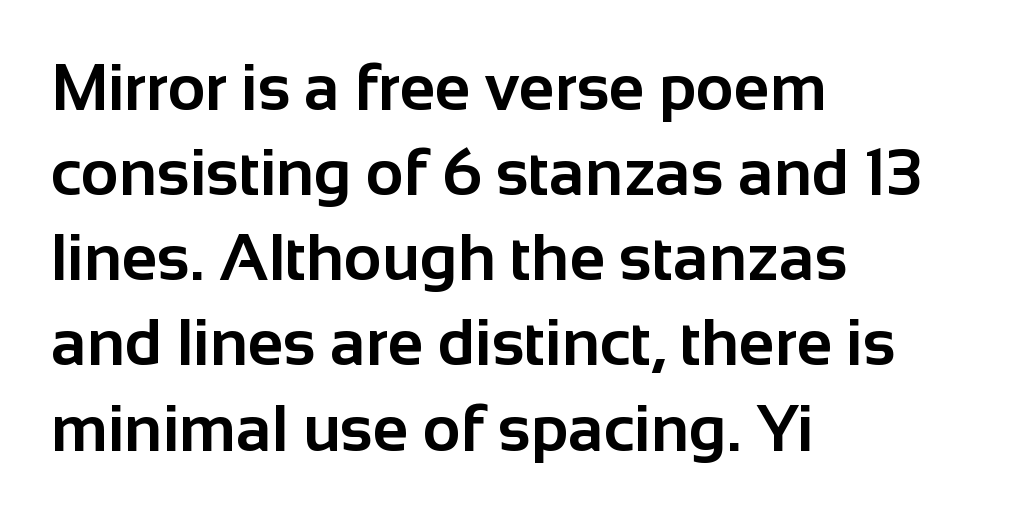
Q: Is the text bold? A: Yes.
Q: Is the text italic (slanted)? A: No, it is upright.
Q: Is the typeface a serif or a sans-serif typeface? A: Sans-serif.
Q: Is the text underlined? A: No.
Q: How is the paragraph aligned? A: Left-aligned.
Q: Is the spacing between letters normal or unusually wide? A: Normal.
Q: Is the spacing between lines tight, normal or loose? A: Normal.
Q: Width (condensed, normal, or wide)? A: Normal.
Q: Stroke contrast? A: Low.
Q: x-height? A: Medium.
Q: Monospaced? A: No.
